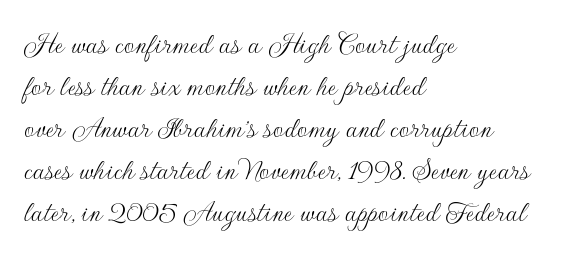
{"serif": "no", "bold": "no", "weight": "thin", "width": "normal", "stroke_contrast": "low", "x_height": "small", "monospaced": "no", "underline": "no", "align": "left", "line_spacing": "normal", "line_spacing_ratio": 1.31, "letter_spacing": "normal", "letter_spacing_em": 0.0, "glyph_px": 32}
